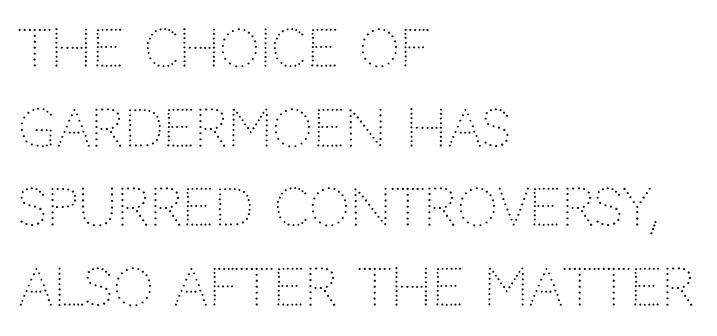
{"serif": "no", "italic": "no", "bold": "no", "weight": "light", "width": "normal", "stroke_contrast": "low", "x_height": "large", "monospaced": "no", "underline": "no", "align": "left", "line_spacing": "normal", "line_spacing_ratio": 1.56, "letter_spacing": "normal", "letter_spacing_em": 0.0, "glyph_px": 51}
